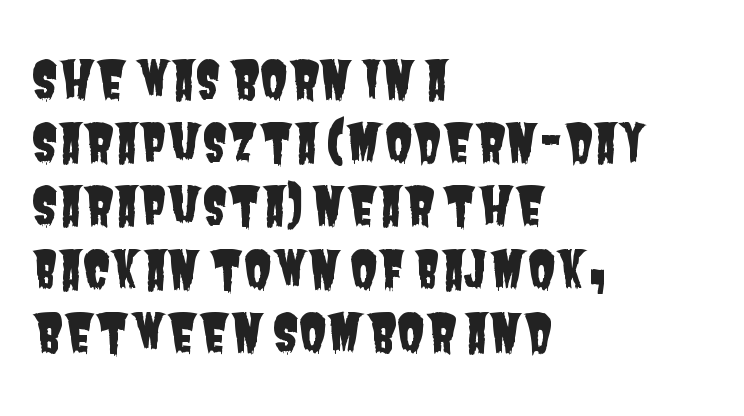
The image shows 51 px condensed sans-serif type; set left-aligned, line spacing 1.24x, normal letter spacing, not underlined; low stroke contrast and a large x-height.
